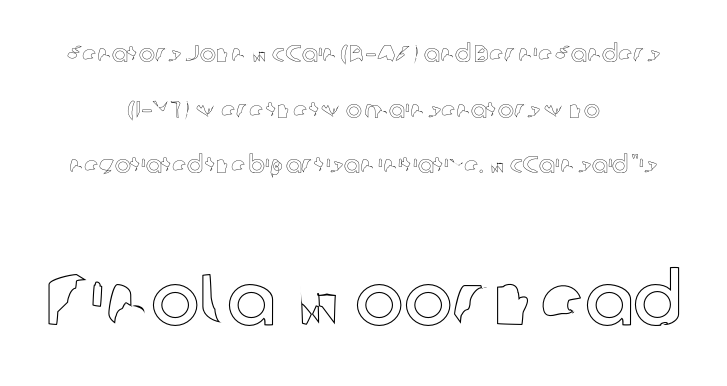
The image shows 73 px text type, upright; set centered, loose line spacing (2.32x), normal letter spacing, not underlined; the second (bottom) block is 3.04x larger; a medium x-height.
